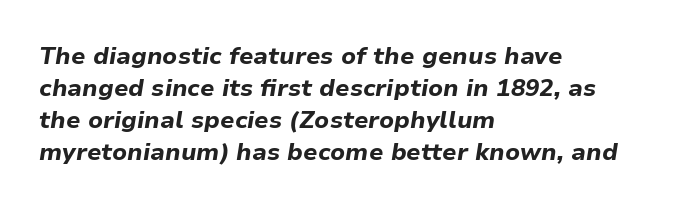
Q: Is the text bold? A: Yes.
Q: Is the text italic (slanted)? A: Yes, it leans right by about 9 degrees.
Q: Is the text underlined? A: No.
Q: How is the paragraph aligned? A: Left-aligned.
Q: Is the spacing between letters normal or unusually wide? A: Normal.
Q: Is the spacing between lines tight, normal or loose? A: Normal.
